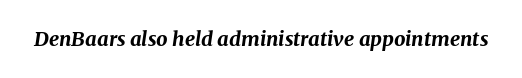
The area under the type is left untouched. The tracking reads as untouched default to a designer's eye. There's an unmistakable incline to the writing here. Each glyph is drawn with heavy, bold strokes.
